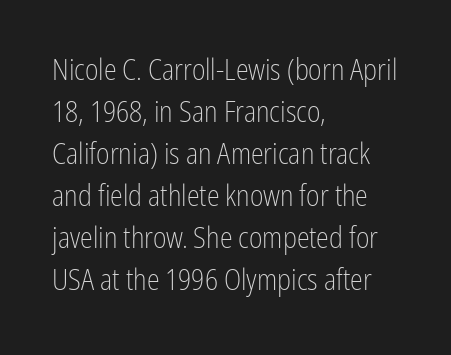
Lines of text with bare space underneath. Look at the bottom of the vertical strokes: they stop flat, with no serifs. Which margin do the lines hug? The left one — the right edge is uneven. Looks like regular typesetting: each glyph gets only the width it needs. Nothing unusual about the tracking: characters are spaced as the font intends.
